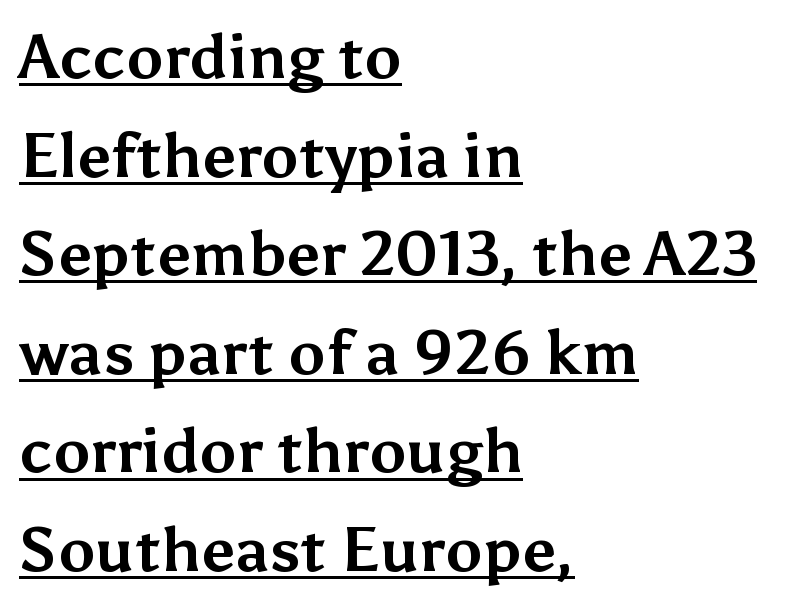
Weight check: bold — yes, fully. The text was rendered using a sans face with plain stroke endings. The rendering uses natural spacing where letterforms have individual widths. The setting favours the left margin, as ordinary paragraphs usually do. In designer terms, the underline attribute is active on this setting. The passage shown has conventional tracking throughout.
